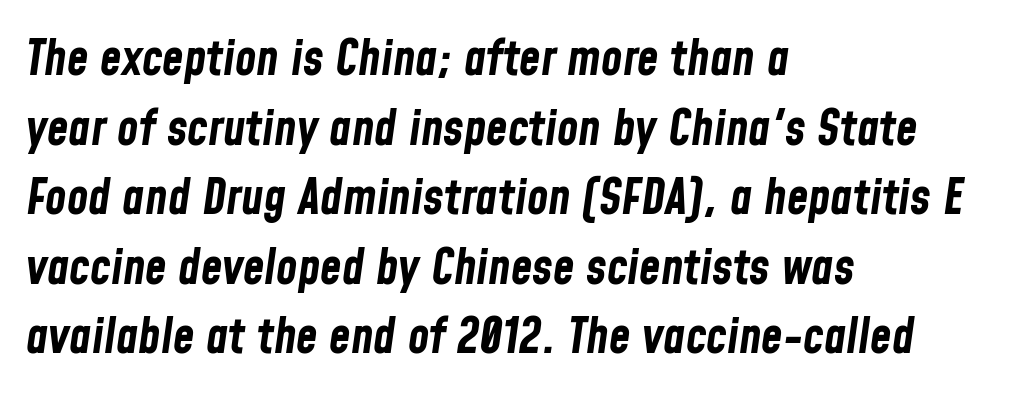
{"italic": "yes", "lean": "right", "slant_degrees": 8, "bold": "yes", "weight": "bold", "width": "condensed", "stroke_contrast": "low", "x_height": "medium", "monospaced": "no", "underline": "no", "align": "left", "line_spacing": "normal", "line_spacing_ratio": 1.42, "letter_spacing": "normal", "letter_spacing_em": 0.0, "glyph_px": 49}
